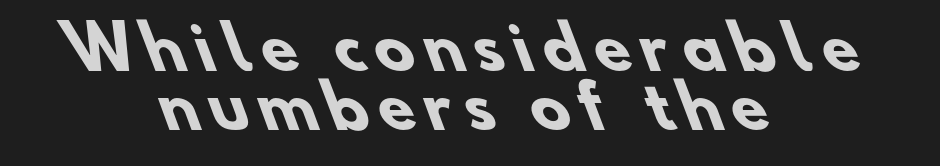
{"serif": "no", "bold": "yes", "weight": "heavy", "width": "normal", "stroke_contrast": "low", "x_height": "small", "monospaced": "no", "underline": "no", "align": "center", "line_spacing": "tight", "line_spacing_ratio": 1.0, "glyph_px": 59}
